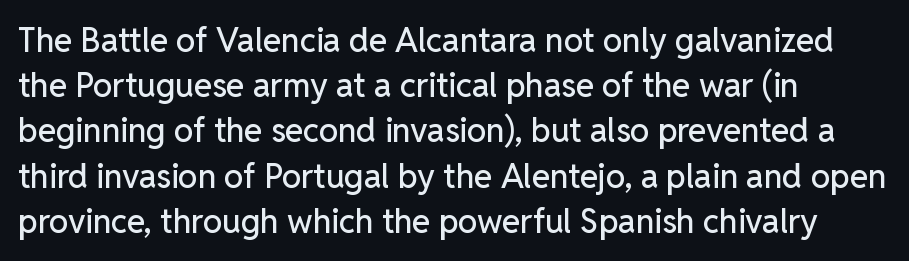
Character widths vary here, with narrow letters taking less room than wide ones. A clean baseline with only descenders dipping below it. Horizontal alignment here is leftward, the default for most running prose. How would I describe the line gaps? Plain and ordinary.
